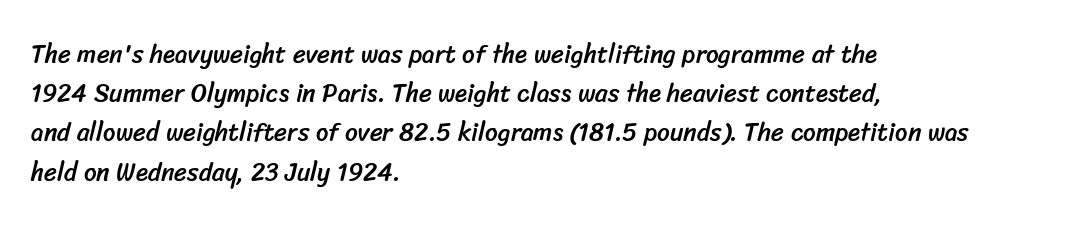
Q: Is the text underlined? A: No.
Q: How is the paragraph aligned? A: Left-aligned.
Q: Is the spacing between letters normal or unusually wide? A: Normal.
Q: Is the spacing between lines tight, normal or loose? A: Normal.
